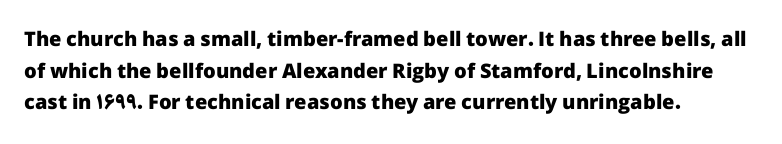
Q: Is the text bold? A: Yes.
Q: Is the text italic (slanted)? A: No, it is upright.
Q: Is the text underlined? A: No.
Q: How is the paragraph aligned? A: Left-aligned.
Q: Is the spacing between letters normal or unusually wide? A: Normal.
Q: Is the spacing between lines tight, normal or loose? A: Normal.
